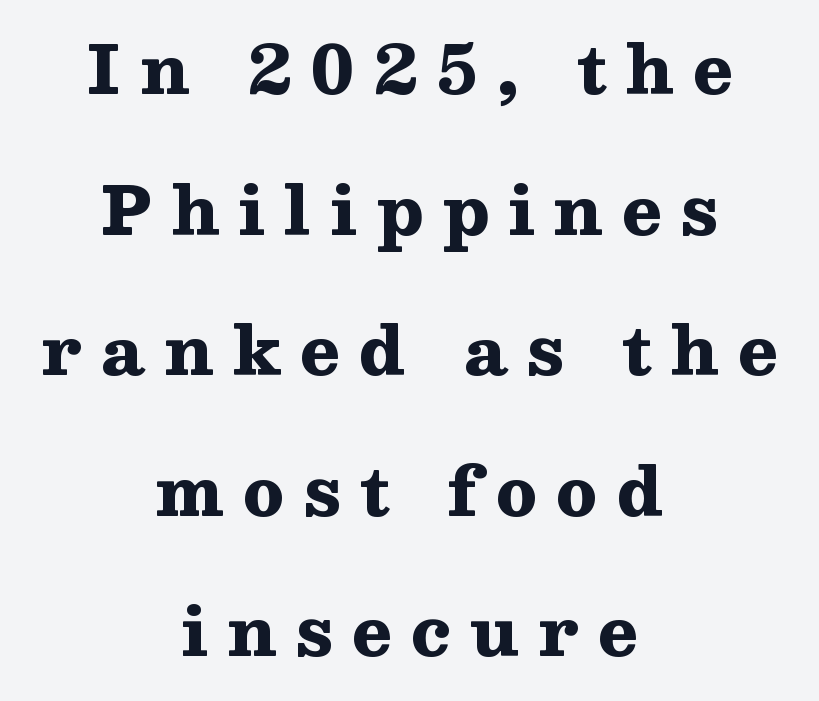
The type is letterspaced generously, with wide tracking. Little horizontal feet cap the strokes, marking this as serif type. Emphasis by weight is at full strength: bold. These lines are rendered in a variable-pitch font.
